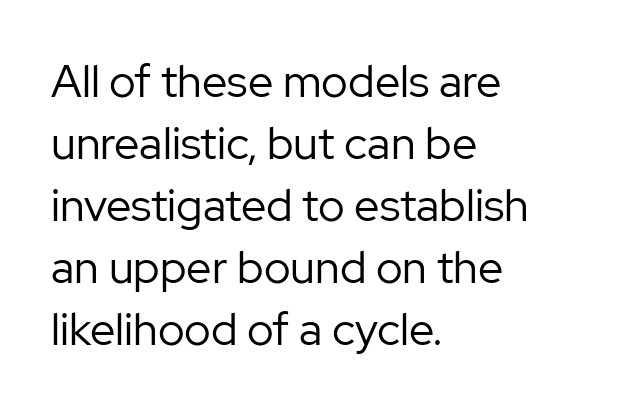
{"serif": "no", "italic": "no", "bold": "no", "weight": "regular", "width": "normal", "stroke_contrast": "low", "x_height": "medium", "monospaced": "no", "underline": "no", "align": "left", "line_spacing": "normal", "line_spacing_ratio": 1.38, "letter_spacing": "normal", "letter_spacing_em": 0.0, "glyph_px": 45}
